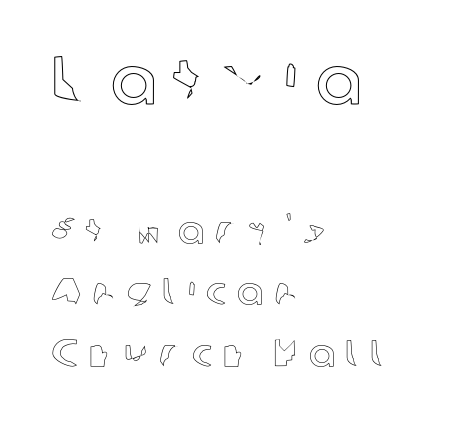
Q: Is the text italic (slanted)? A: No, it is upright.
Q: Is the text underlined? A: No.
Q: How is the paragraph aligned? A: Left-aligned.
Q: Is the spacing between letters normal or unusually wide? A: Unusually wide.
Q: Is the spacing between lines tight, normal or loose? A: Normal.
Q: Which block of text is set in a larger size, the first (top) or the second (bottom)? A: The first (top) one.
Q: Width (condensed, normal, or wide)? A: Normal.
Q: x-height? A: Medium.
Q: Monospaced? A: No.
